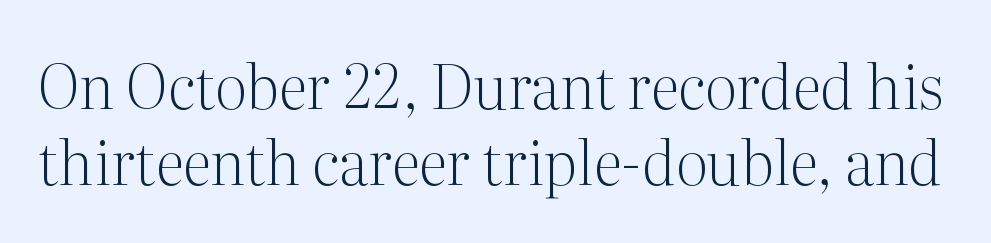
{"serif": "yes", "italic": "no", "bold": "no", "weight": "light", "width": "normal", "stroke_contrast": "medium", "x_height": "medium", "monospaced": "no", "underline": "no", "line_spacing": "normal", "line_spacing_ratio": 1.27, "letter_spacing": "normal", "letter_spacing_em": 0.0, "glyph_px": 60}
